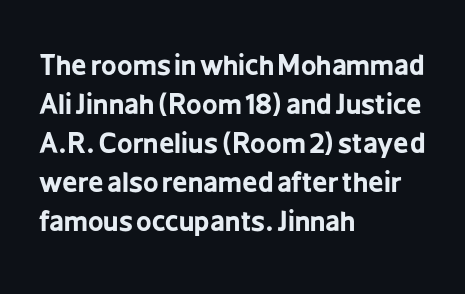
The image shows 27 px bold type, upright; set left-aligned, normal line spacing (1.44x), normal letter spacing, not underlined.
